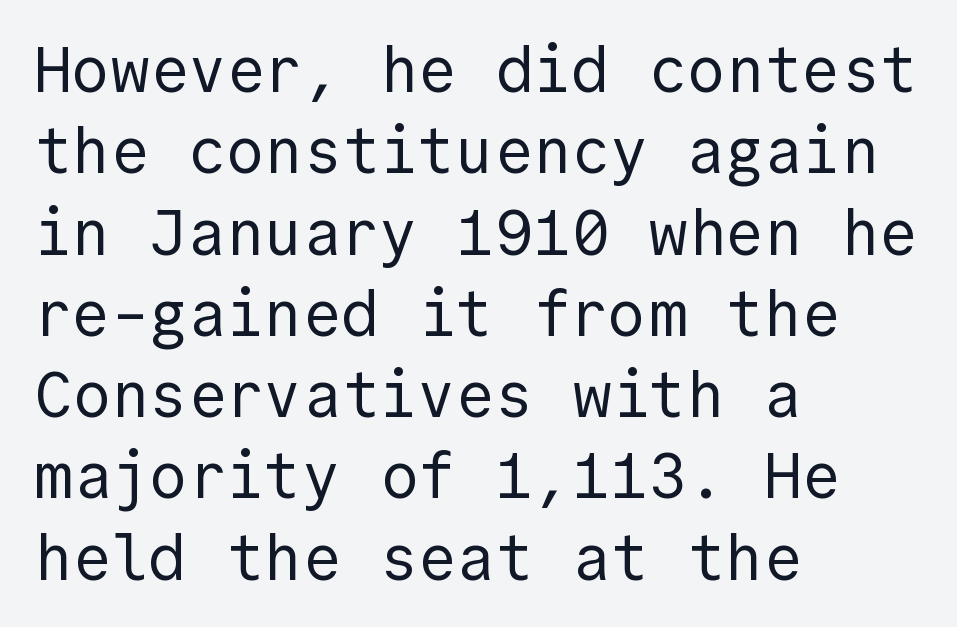
{"serif": "no", "italic": "no", "bold": "no", "weight": "regular", "width": "normal", "x_height": "medium", "underline": "no", "align": "left", "line_spacing": "normal", "line_spacing_ratio": 1.27, "letter_spacing": "normal", "letter_spacing_em": 0.0, "glyph_px": 64}
